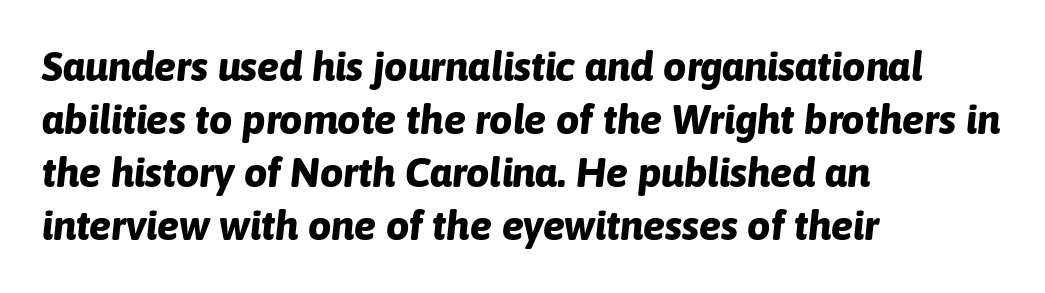
{"italic": "yes", "lean": "right", "slant_degrees": 6, "bold": "yes", "weight": "bold", "width": "normal", "stroke_contrast": "low", "x_height": "medium", "monospaced": "no", "underline": "no", "align": "left", "line_spacing": "normal", "line_spacing_ratio": 1.29, "letter_spacing": "normal", "letter_spacing_em": 0.0, "glyph_px": 41}
